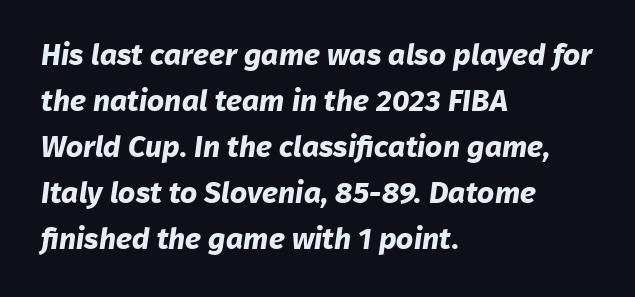
Q: Is the text bold? A: Yes.
Q: Is the typeface a serif or a sans-serif typeface? A: Sans-serif.
Q: Is the text underlined? A: No.
Q: How is the paragraph aligned? A: Left-aligned.
Q: Is the spacing between letters normal or unusually wide? A: Normal.
Q: Is the spacing between lines tight, normal or loose? A: Normal.
Q: Width (condensed, normal, or wide)? A: Normal.
Q: Stroke contrast? A: Low.
Q: x-height? A: Medium.
Q: Monospaced? A: No.
